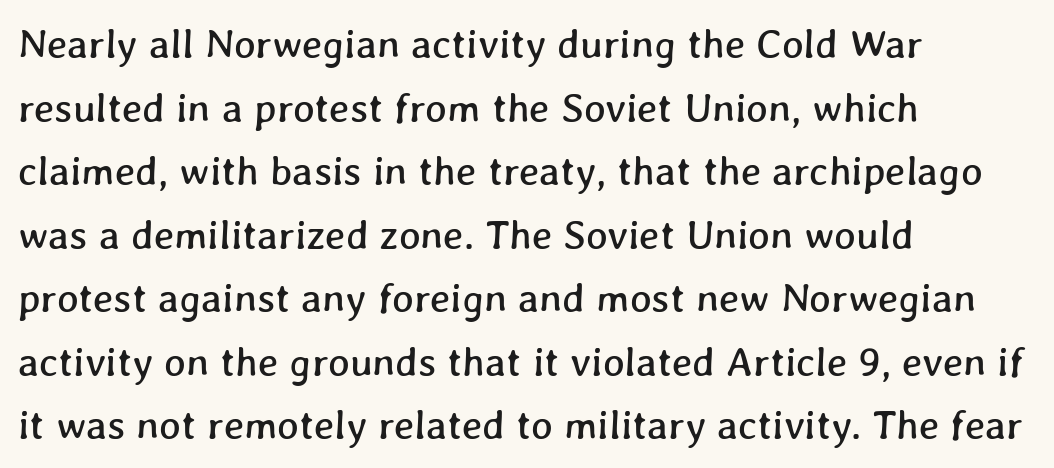
The image shows 41 px text type; set left-aligned, normal line spacing (1.55x), normal letter spacing, not underlined; low stroke contrast and a medium x-height.
